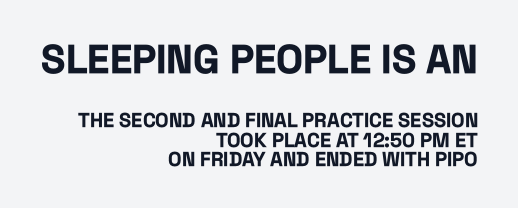
Q: Is the text bold? A: Yes.
Q: Is the text italic (slanted)? A: No, it is upright.
Q: Is the typeface a serif or a sans-serif typeface? A: Sans-serif.
Q: Is the text underlined? A: No.
Q: How is the paragraph aligned? A: Right-aligned.
Q: Is the spacing between letters normal or unusually wide? A: Normal.
Q: Is the spacing between lines tight, normal or loose? A: Tight.
Q: Which block of text is set in a larger size, the first (top) or the second (bottom)? A: The first (top) one.
Q: Width (condensed, normal, or wide)? A: Condensed.
Q: Stroke contrast? A: Low.
Q: x-height? A: Large.
Q: Monospaced? A: No.
